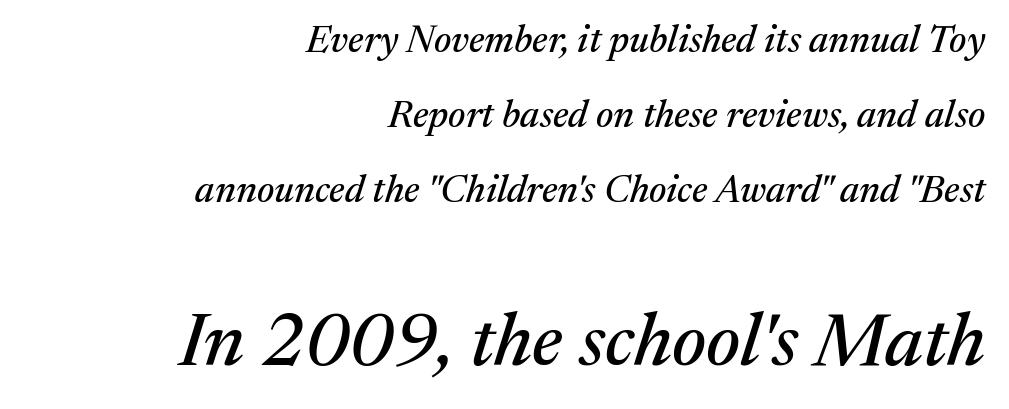
Is this a fixed-width face? No — the glyphs have proportional, varying widths. This sample uses plain, unmodified letter spacing. In CSS terms this would be text-align: right. The designer gave the closing block more size than the opening block. The gap between lines stays unmarked. Quick note: interline space is abundant.
